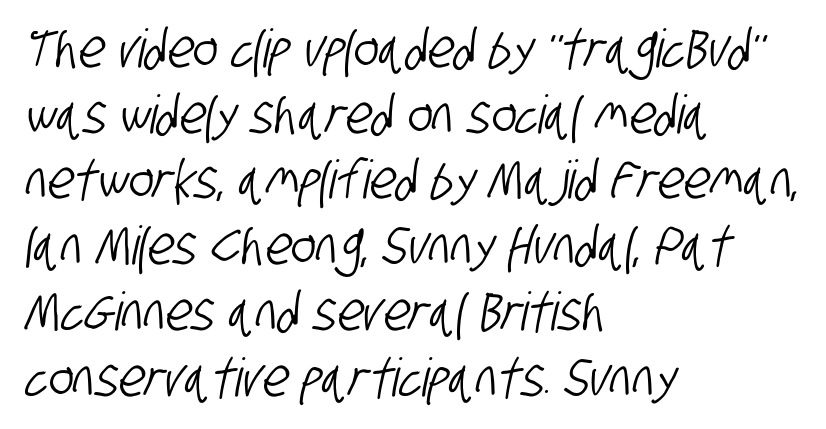
Q: Is the typeface a serif or a sans-serif typeface? A: Sans-serif.
Q: Is the text underlined? A: No.
Q: How is the paragraph aligned? A: Left-aligned.
Q: Is the spacing between letters normal or unusually wide? A: Normal.
Q: Width (condensed, normal, or wide)? A: Condensed.
Q: Stroke contrast? A: Low.
Q: x-height? A: Large.
Q: Monospaced? A: No.
